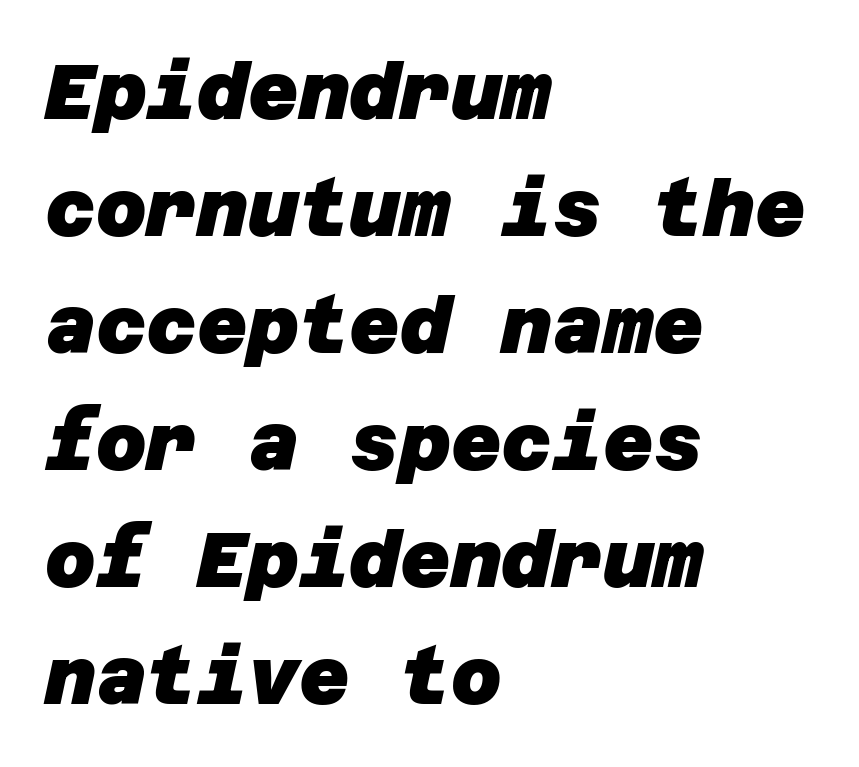
Q: Is the text bold? A: Yes.
Q: Is the typeface a serif or a sans-serif typeface? A: Sans-serif.
Q: Is the text underlined? A: No.
Q: How is the paragraph aligned? A: Left-aligned.
Q: Is the spacing between letters normal or unusually wide? A: Normal.
Q: Is the spacing between lines tight, normal or loose? A: Normal.
Q: Width (condensed, normal, or wide)? A: Normal.
Q: Stroke contrast? A: Low.
Q: x-height? A: Large.
